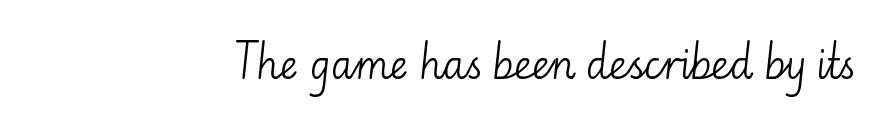
The image shows 39 px light sans-serif type; set normal letter spacing, not underlined; low stroke contrast and a small x-height.
